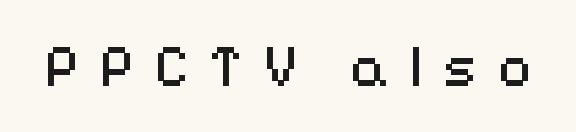
{"serif": "no", "italic": "no", "bold": "no", "weight": "regular", "width": "normal", "stroke_contrast": "medium", "x_height": "medium", "monospaced": "no", "underline": "no", "letter_spacing": "wide", "letter_spacing_em": 0.34, "glyph_px": 59}
